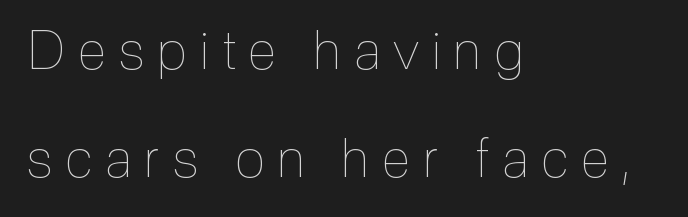
{"italic": "no", "bold": "no", "weight": "thin", "width": "condensed", "x_height": "medium", "monospaced": "no", "underline": "no", "align": "left", "line_spacing": "loose", "line_spacing_ratio": 2.0, "letter_spacing": "wide", "letter_spacing_em": 0.24, "glyph_px": 54}
